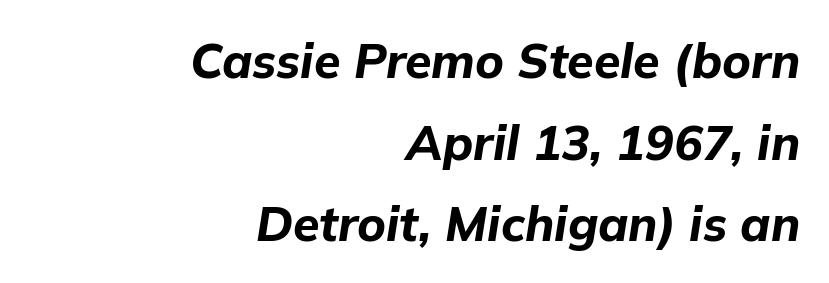
Q: Is the text bold? A: Yes.
Q: Is the text italic (slanted)? A: Yes, it leans right by about 9 degrees.
Q: Is the text underlined? A: No.
Q: How is the paragraph aligned? A: Right-aligned.
Q: Is the spacing between letters normal or unusually wide? A: Normal.
Q: Is the spacing between lines tight, normal or loose? A: Normal.
Q: Width (condensed, normal, or wide)? A: Normal.
Q: Stroke contrast? A: Low.
Q: x-height? A: Medium.
Q: Monospaced? A: No.
